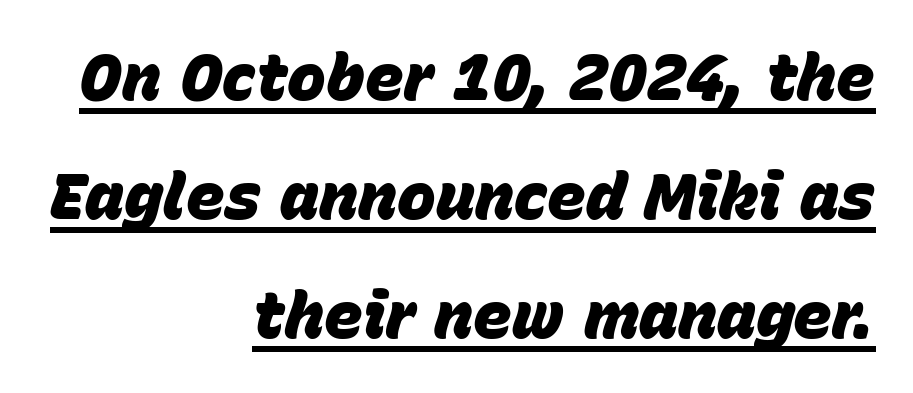
If you drew a line through each stem, it would be angled. A typesetter would call this zero additional tracking. Line endings align vertically; line beginnings do not. A typographer would call this underscored text. The letters advance in unequal steps, a hallmark of proportional type.
